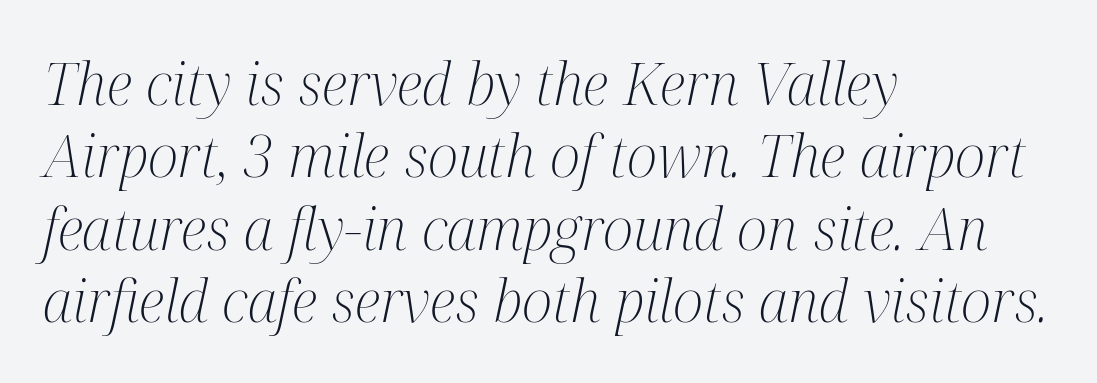
The image shows 58 px light, condensed serif type, italic (leaning right); set left-aligned, normal line spacing (1.25x), normal letter spacing, not underlined; medium stroke contrast and a medium x-height.
